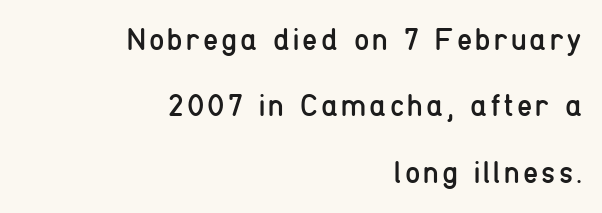
Q: Is the text bold? A: No.
Q: Is the text italic (slanted)? A: No, it is upright.
Q: Is the typeface a serif or a sans-serif typeface? A: Sans-serif.
Q: Is the text underlined? A: No.
Q: How is the paragraph aligned? A: Right-aligned.
Q: Is the spacing between lines tight, normal or loose? A: Loose.
Q: Width (condensed, normal, or wide)? A: Condensed.
Q: Stroke contrast? A: Low.
Q: x-height? A: Medium.
Q: Monospaced? A: No.
